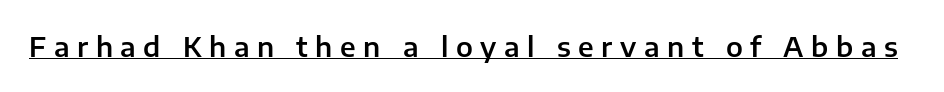
Q: Is the text italic (slanted)? A: No, it is upright.
Q: Is the text underlined? A: Yes.
Q: Is the spacing between letters normal or unusually wide? A: Unusually wide.
